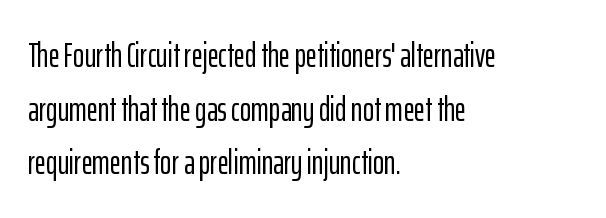
Q: Is the text italic (slanted)? A: No, it is upright.
Q: Is the typeface a serif or a sans-serif typeface? A: Sans-serif.
Q: Is the text underlined? A: No.
Q: How is the paragraph aligned? A: Left-aligned.
Q: Is the spacing between letters normal or unusually wide? A: Normal.
Q: Is the spacing between lines tight, normal or loose? A: Normal.
Q: Width (condensed, normal, or wide)? A: Condensed.
Q: Stroke contrast? A: Low.
Q: x-height? A: Medium.
Q: Monospaced? A: No.
